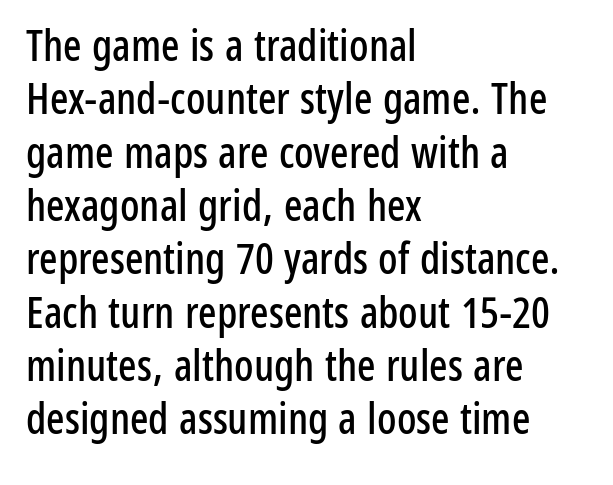
Q: Is the text italic (slanted)? A: No, it is upright.
Q: Is the typeface a serif or a sans-serif typeface? A: Sans-serif.
Q: Is the text underlined? A: No.
Q: How is the paragraph aligned? A: Left-aligned.
Q: Is the spacing between letters normal or unusually wide? A: Normal.
Q: Width (condensed, normal, or wide)? A: Condensed.
Q: Stroke contrast? A: Low.
Q: x-height? A: Medium.
Q: Monospaced? A: No.
